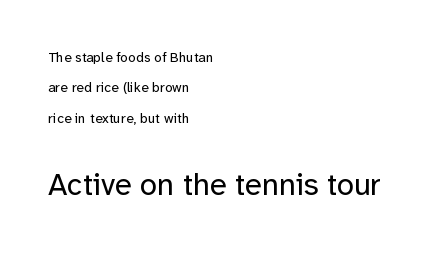
The image shows 31 px regular-weight sans-serif type, upright; set left-aligned, loose line spacing (2.17x), normal letter spacing, not underlined; the second (bottom) block is 2.21x larger; low stroke contrast and a medium x-height.
